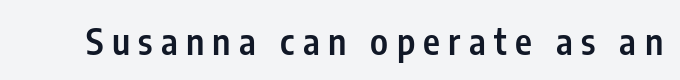
{"serif": "no", "italic": "no", "bold": "semi", "weight": "semibold", "width": "condensed", "stroke_contrast": "low", "x_height": "medium", "monospaced": "no", "underline": "no", "letter_spacing": "wide", "letter_spacing_em": 0.23, "glyph_px": 36}
